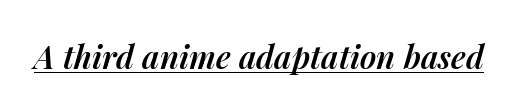
The image shows 32 px semibold type, italic (leaning right); set normal letter spacing, underlined; medium stroke contrast and a medium x-height.
